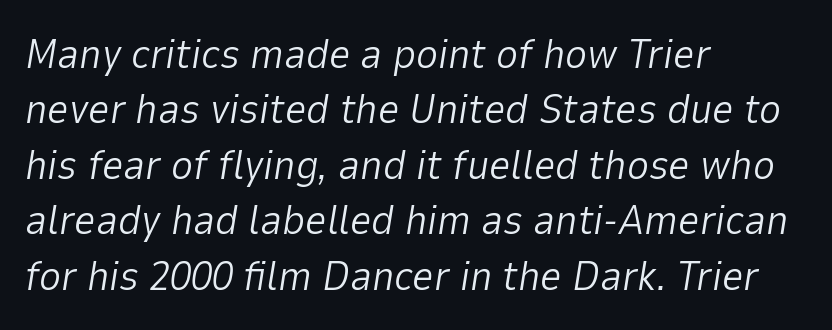
{"italic": "yes", "lean": "right", "slant_degrees": 9, "bold": "no", "weight": "light", "width": "normal", "stroke_contrast": "low", "x_height": "medium", "monospaced": "no", "underline": "no", "align": "left", "line_spacing": "normal", "line_spacing_ratio": 1.32, "letter_spacing": "normal", "letter_spacing_em": 0.0, "glyph_px": 42}
